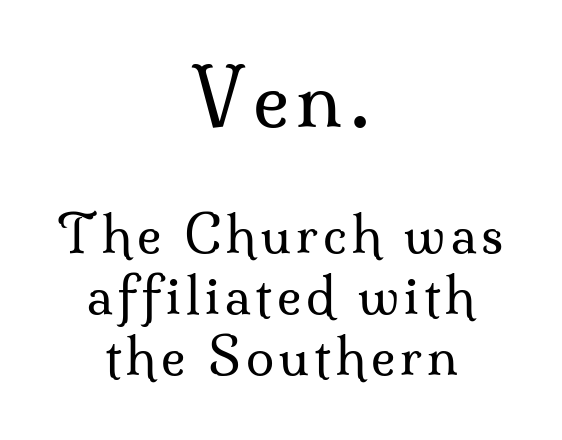
The image shows 76 px regular-weight serif type, upright; set centered, line spacing 1.19x, not underlined; the first (top) block is 1.49x larger; medium stroke contrast and a small x-height.
